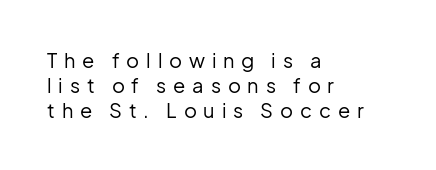
The image shows 20 px text type, upright; set left-aligned, normal line spacing (1.25x), unusually wide letter spacing (+0.34 em), not underlined.
